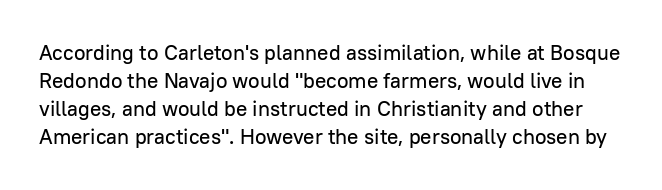
The rendering keeps characters at their native spacing. Vertically, the passage feels balanced, rows spaced as you'd expect. Descender tails drop into unmarked territory. Unlike italic type, these characters show no tilt at all.
